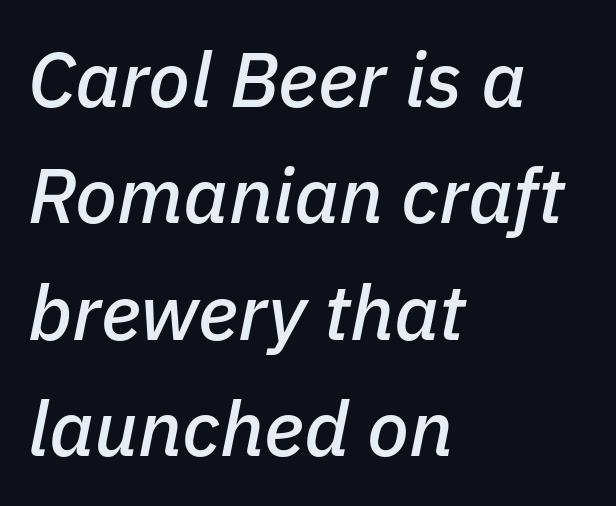
{"italic": "yes", "lean": "right", "slant_degrees": 11, "width": "normal", "stroke_contrast": "low", "x_height": "medium", "monospaced": "no", "underline": "no", "align": "left", "line_spacing": "normal", "line_spacing_ratio": 1.51, "letter_spacing": "normal", "letter_spacing_em": 0.0, "glyph_px": 77}
